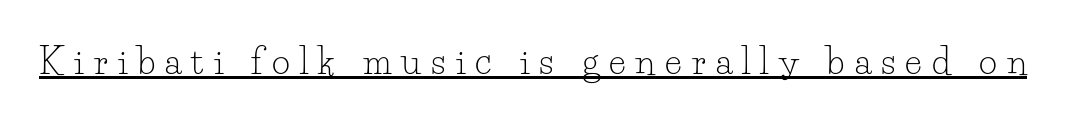
Q: Is the text bold? A: No.
Q: Is the text italic (slanted)? A: No, it is upright.
Q: Is the typeface a serif or a sans-serif typeface? A: Serif.
Q: Is the text underlined? A: Yes.
Q: Is the spacing between letters normal or unusually wide? A: Unusually wide.
Q: Width (condensed, normal, or wide)? A: Normal.
Q: Stroke contrast? A: Low.
Q: x-height? A: Small.
Q: Monospaced? A: No.
